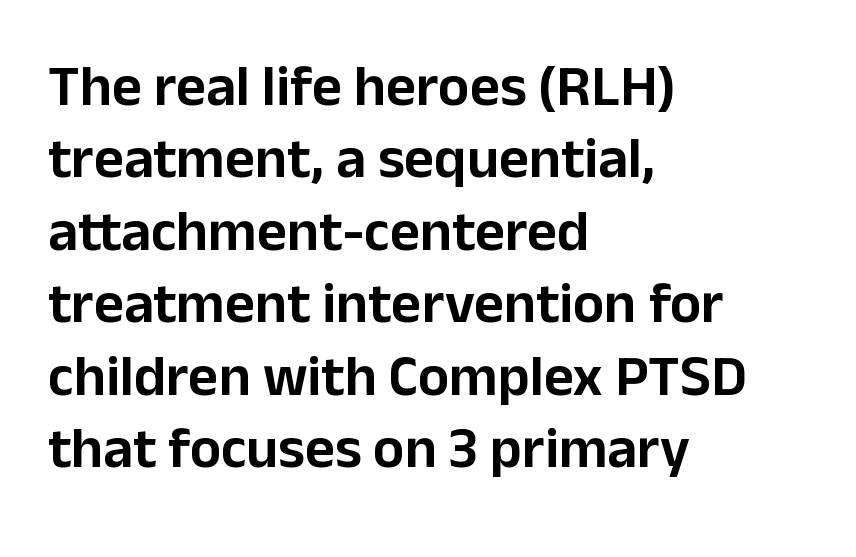
Q: Is the text italic (slanted)? A: No, it is upright.
Q: Is the typeface a serif or a sans-serif typeface? A: Sans-serif.
Q: Is the text underlined? A: No.
Q: How is the paragraph aligned? A: Left-aligned.
Q: Is the spacing between letters normal or unusually wide? A: Normal.
Q: Is the spacing between lines tight, normal or loose? A: Normal.
Q: Width (condensed, normal, or wide)? A: Normal.
Q: Stroke contrast? A: Low.
Q: x-height? A: Medium.
Q: Monospaced? A: No.
